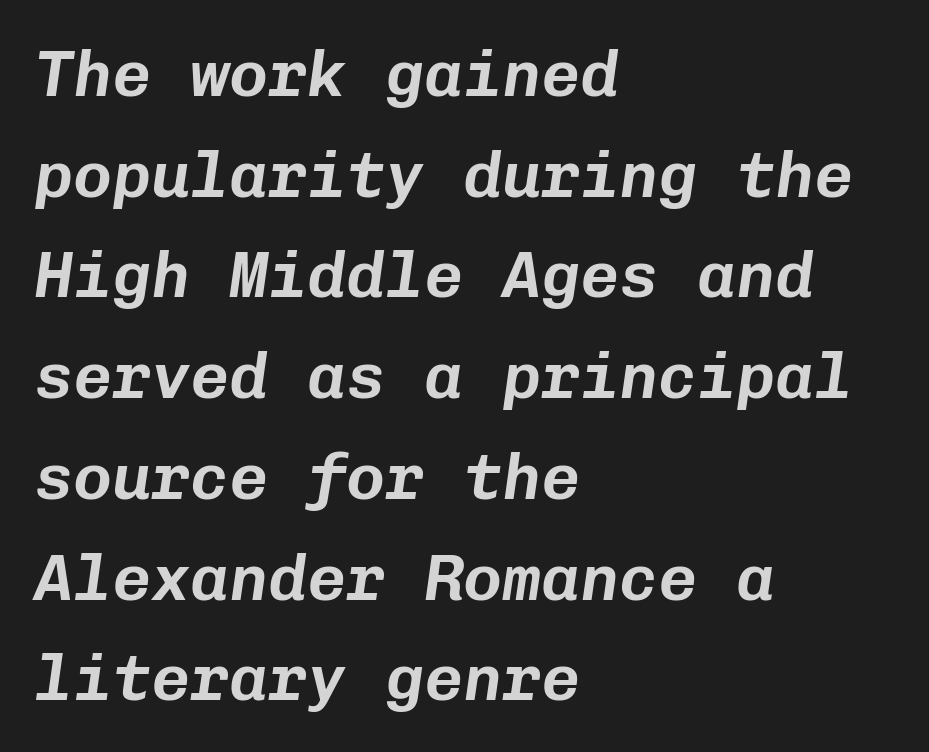
{"italic": "yes", "lean": "right", "slant_degrees": 8, "width": "normal", "stroke_contrast": "low", "x_height": "medium", "monospaced": "yes", "underline": "no", "align": "left", "line_spacing": "normal", "line_spacing_ratio": 1.55, "letter_spacing": "normal", "letter_spacing_em": 0.0, "glyph_px": 65}
